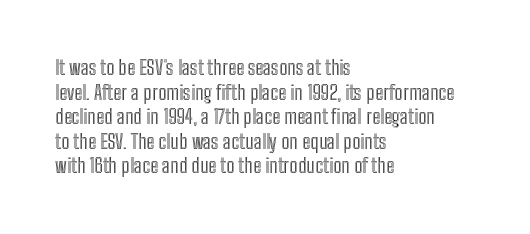
Q: Is the text italic (slanted)? A: No, it is upright.
Q: Is the text underlined? A: No.
Q: How is the paragraph aligned? A: Left-aligned.
Q: Is the spacing between letters normal or unusually wide? A: Normal.
